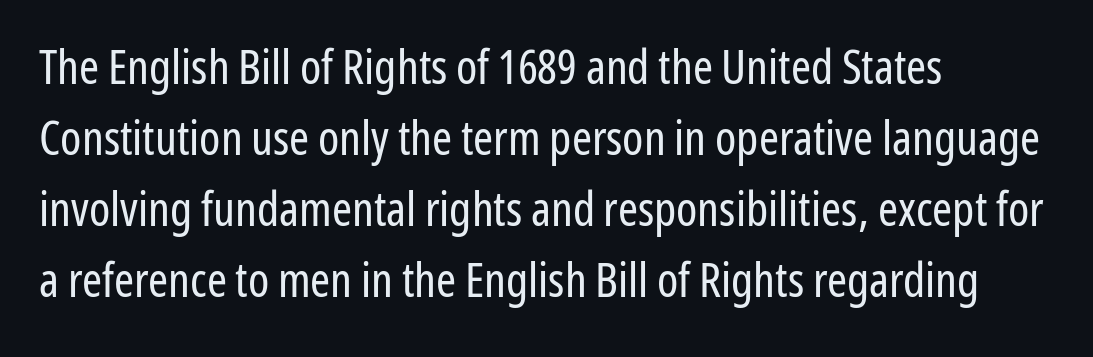
Q: Is the text bold? A: No.
Q: Is the text italic (slanted)? A: No, it is upright.
Q: Is the typeface a serif or a sans-serif typeface? A: Sans-serif.
Q: Is the text underlined? A: No.
Q: How is the paragraph aligned? A: Left-aligned.
Q: Is the spacing between letters normal or unusually wide? A: Normal.
Q: Is the spacing between lines tight, normal or loose? A: Normal.
Q: Width (condensed, normal, or wide)? A: Condensed.
Q: Stroke contrast? A: Low.
Q: x-height? A: Medium.
Q: Monospaced? A: No.
